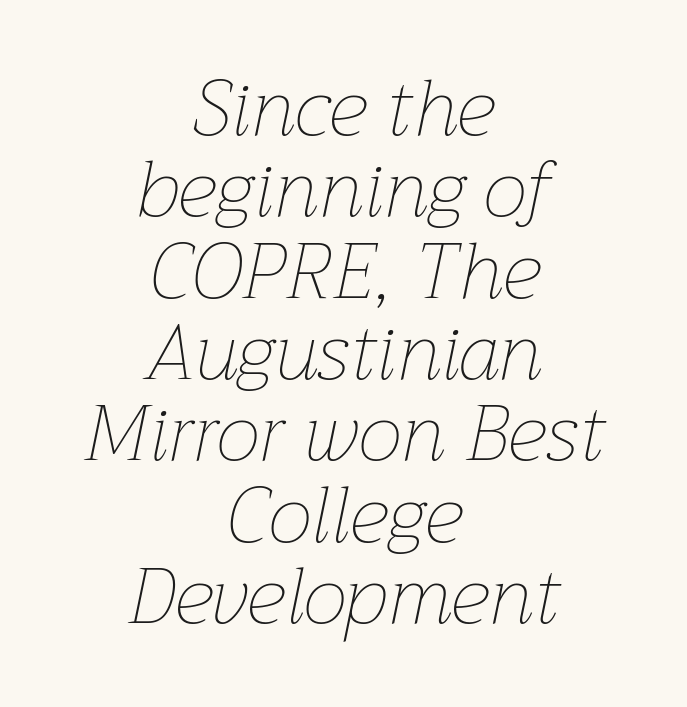
The foot of each line stays bare and open. Standard letterfit; no display-style spreading of the glyphs. Where is the straight margin? There isn't one; the lines are centered. The rendering uses natural spacing where letterforms have individual widths. This sample uses an oblique cut, with every glyph tilted off the vertical.
